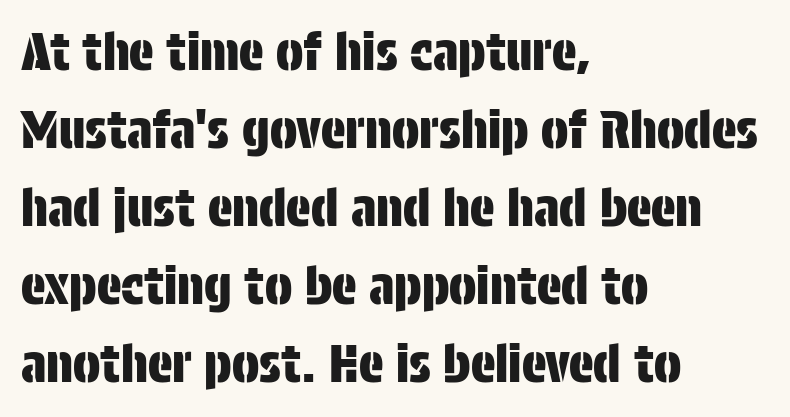
Each word holds together tightly as a unit, with standard inter-letter gaps. The passage is arranged the way most books set body copy — flush left. The gap between lines stays unmarked. The passage shown is typed in a proportional face where columns would drift. This sample uses an upright cut, with every glyph sitting square on the baseline.
